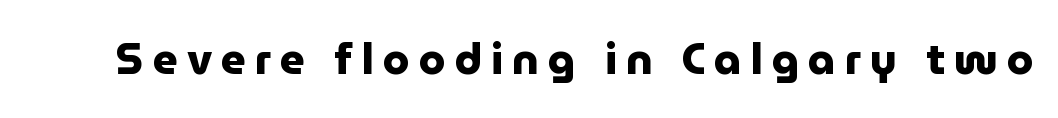
The face used here is proportionally spaced, like ordinary book or web type. Unmarked baselines from the first word to the last. Loose tracking; the words dissolve into strings of separated letters. In terms of weight, the rendering is a true, heavy bold. The glyphs in this specimen are sans serif. Quick note: not italic, upright.
